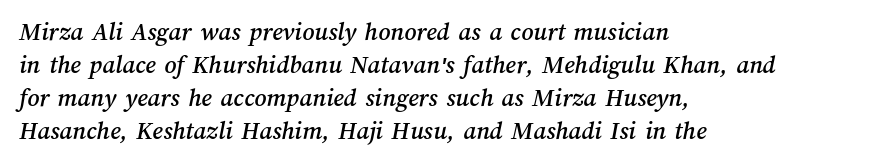
Q: Is the text underlined? A: No.
Q: How is the paragraph aligned? A: Left-aligned.
Q: Is the spacing between letters normal or unusually wide? A: Normal.
Q: Is the spacing between lines tight, normal or loose? A: Normal.
